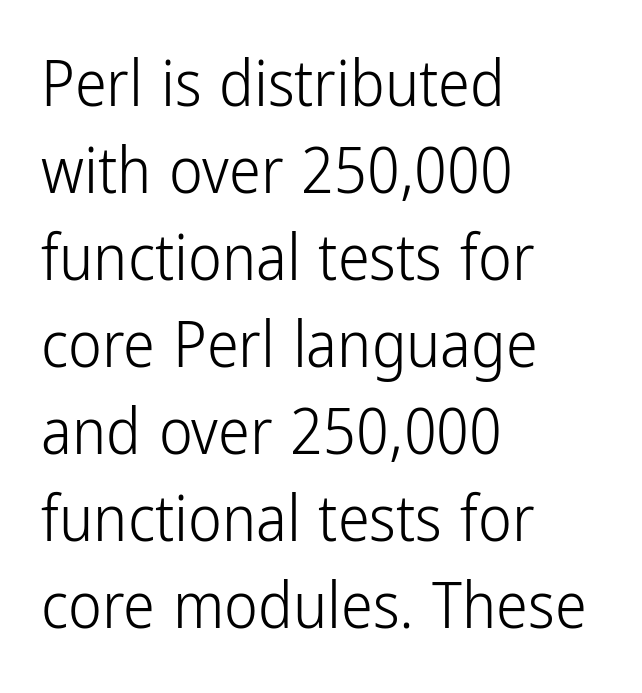
{"serif": "no", "italic": "no", "bold": "no", "weight": "light", "width": "condensed", "stroke_contrast": "low", "x_height": "medium", "monospaced": "no", "underline": "no", "align": "left", "line_spacing": "normal", "line_spacing_ratio": 1.36, "letter_spacing": "normal", "letter_spacing_em": 0.0, "glyph_px": 64}
